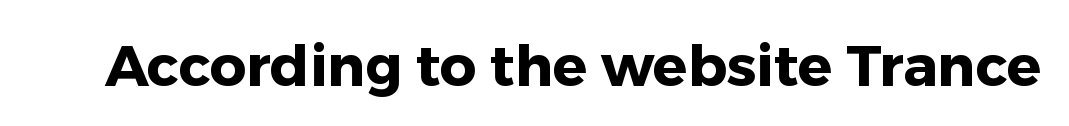
{"serif": "no", "italic": "no", "bold": "yes", "weight": "heavy", "width": "normal", "stroke_contrast": "low", "x_height": "medium", "monospaced": "no", "underline": "no", "letter_spacing": "normal", "letter_spacing_em": 0.0, "glyph_px": 57}
